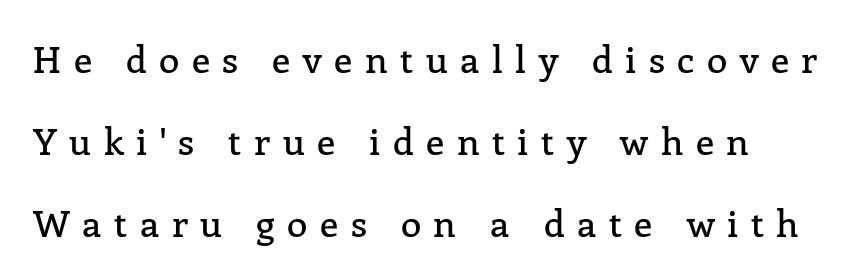
The image shows 37 px serif type, upright; set loose line spacing (2.21x), unusually wide letter spacing (+0.34 em), not underlined; low stroke contrast and a medium x-height.
